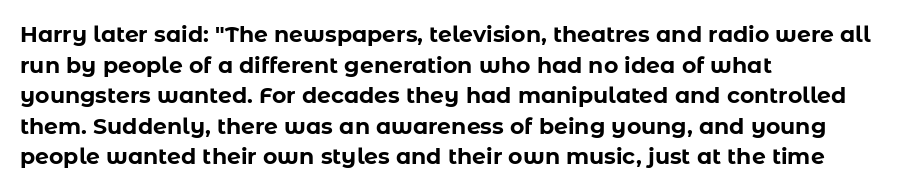
Q: Is the text bold? A: Yes.
Q: Is the text italic (slanted)? A: No, it is upright.
Q: Is the text underlined? A: No.
Q: How is the paragraph aligned? A: Left-aligned.
Q: Is the spacing between letters normal or unusually wide? A: Normal.
Q: Is the spacing between lines tight, normal or loose? A: Normal.
